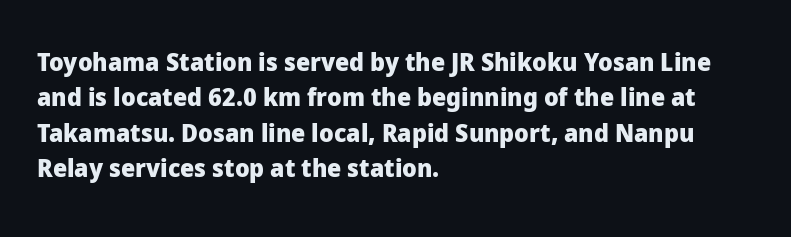
The strokes are fattened all the way to bold. Does the copy run flush right? No — it runs flush left. The face used here is rendered with its standard letterfit. Does the leading feel generous? No, just average. The typography opts for an upright posture over an oblique one.
